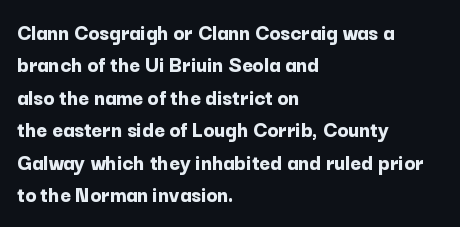
Q: Is the text bold? A: Yes.
Q: Is the text italic (slanted)? A: No, it is upright.
Q: Is the text underlined? A: No.
Q: How is the paragraph aligned? A: Left-aligned.
Q: Is the spacing between letters normal or unusually wide? A: Normal.
Q: Is the spacing between lines tight, normal or loose? A: Normal.
